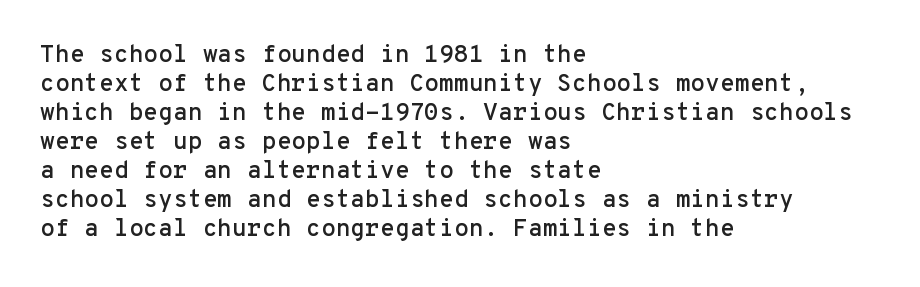
{"italic": "no", "underline": "no", "align": "left", "line_spacing_ratio": 1.21, "letter_spacing": "normal", "letter_spacing_em": 0.0, "glyph_px": 24}
